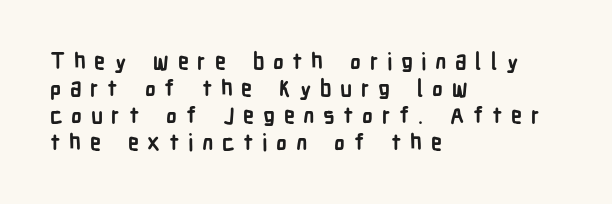
Q: Is the text bold? A: Yes.
Q: Is the text italic (slanted)? A: No, it is upright.
Q: Is the text underlined? A: No.
Q: How is the paragraph aligned? A: Left-aligned.
Q: Is the spacing between letters normal or unusually wide? A: Unusually wide.
